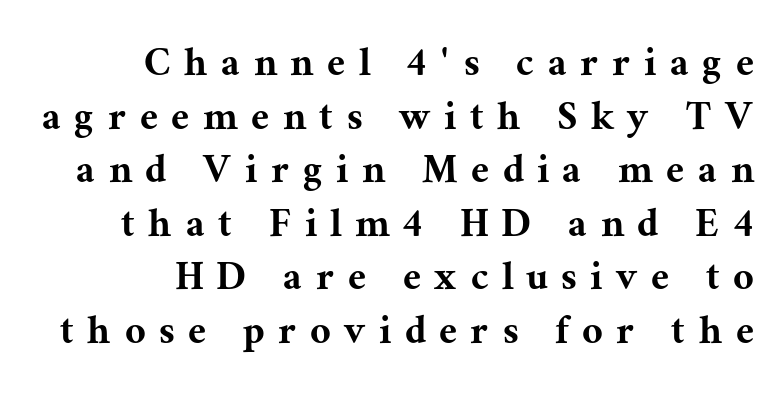
Q: Is the text italic (slanted)? A: No, it is upright.
Q: Is the typeface a serif or a sans-serif typeface? A: Serif.
Q: Is the text underlined? A: No.
Q: How is the paragraph aligned? A: Right-aligned.
Q: Is the spacing between letters normal or unusually wide? A: Unusually wide.
Q: Width (condensed, normal, or wide)? A: Normal.
Q: Stroke contrast? A: Medium.
Q: x-height? A: Medium.
Q: Monospaced? A: No.
